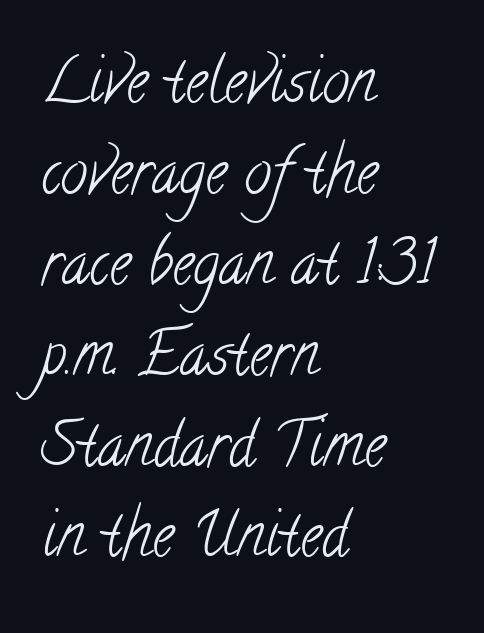
Stems here are at most as thick as an everyday book face. The area under the type is left untouched. To sum up the face: it has serifs. The type is set solid horizontally, with unmodified tracking. Caption: multi-line text, flush left, ragged right.
